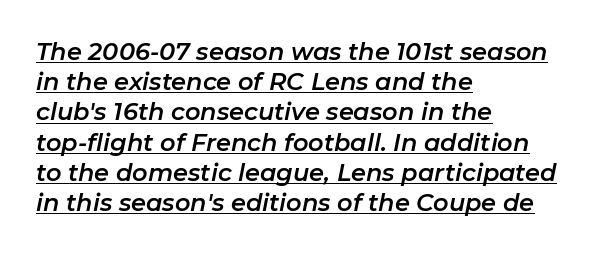
A typesetter would call this zero additional tracking. What's the leading like? Ordinary, nothing unusual. These lines are set flush left with a ragged right edge. Quick note: italic. Emphasis is given by a line drawn under the lettering.
